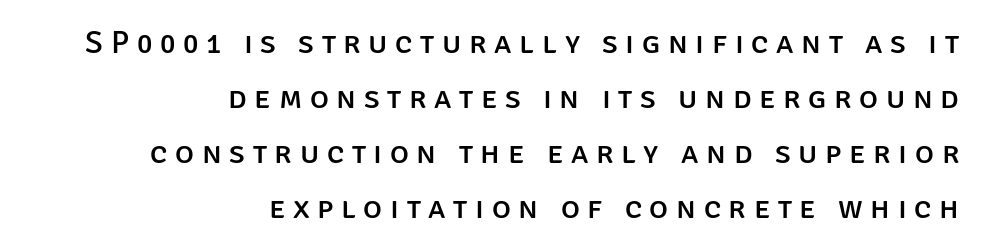
{"serif": "no", "italic": "no", "width": "normal", "stroke_contrast": "low", "x_height": "large", "monospaced": "no", "underline": "no", "align": "right", "line_spacing_ratio": 1.72, "letter_spacing": "wide", "letter_spacing_em": 0.24, "glyph_px": 32}
